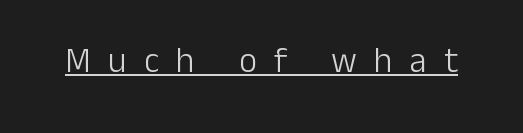
This rendering features underlined lettering. Vertical stems look standard width or narrower in stroke. Here the designer chose a conventional face with non-uniform glyph widths. This rendering employs a face without finishing strokes, i.e., a sans-serif.
